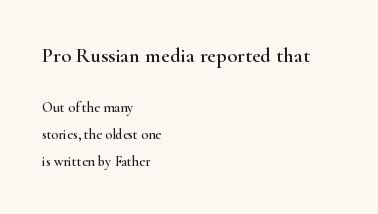
{"italic": "no", "underline": "no", "align": "left", "line_spacing": "loose", "line_spacing_ratio": 1.93, "letter_spacing": "normal", "letter_spacing_em": 0.0, "larger_block": "first", "size_ratio": 1.5, "glyph_px": 21}
